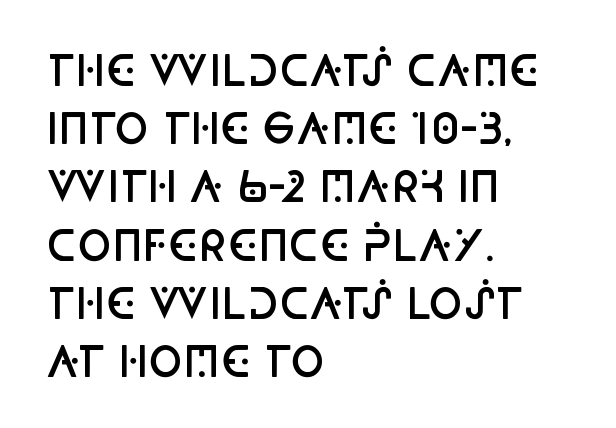
{"serif": "no", "italic": "no", "bold": "semi", "weight": "semibold", "width": "condensed", "stroke_contrast": "low", "x_height": "large", "monospaced": "no", "underline": "no", "align": "left", "line_spacing": "normal", "line_spacing_ratio": 1.42, "letter_spacing": "normal", "letter_spacing_em": 0.0, "glyph_px": 41}
